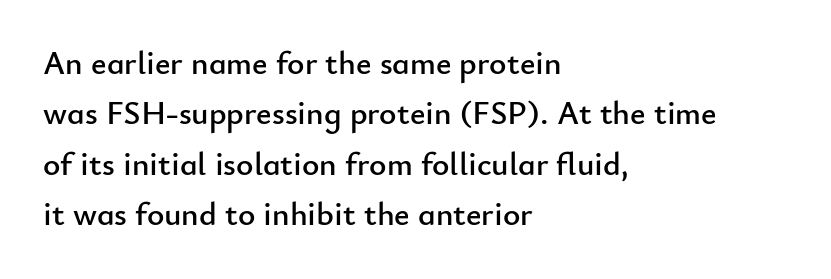
Q: Is the text italic (slanted)? A: No, it is upright.
Q: Is the typeface a serif or a sans-serif typeface? A: Sans-serif.
Q: Is the text underlined? A: No.
Q: How is the paragraph aligned? A: Left-aligned.
Q: Is the spacing between letters normal or unusually wide? A: Normal.
Q: Is the spacing between lines tight, normal or loose? A: Normal.
Q: Width (condensed, normal, or wide)? A: Normal.
Q: Stroke contrast? A: Low.
Q: x-height? A: Small.
Q: Monospaced? A: No.
